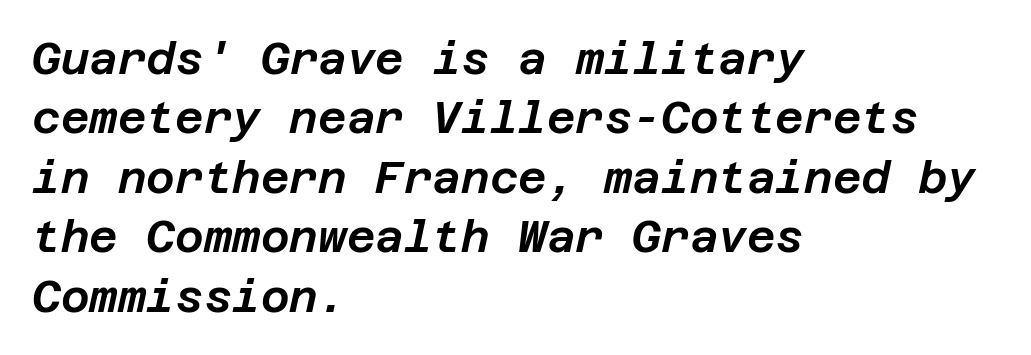
{"italic": "yes", "lean": "right", "slant_degrees": 12, "width": "normal", "stroke_contrast": "low", "x_height": "large", "underline": "no", "align": "left", "line_spacing": "normal", "line_spacing_ratio": 1.35, "letter_spacing": "normal", "letter_spacing_em": 0.0, "glyph_px": 44}
